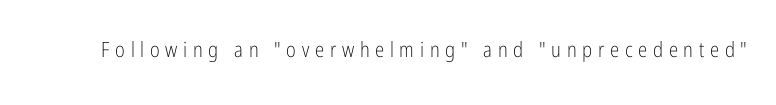
The image shows 21 px text type, upright; set unusually wide letter spacing (+0.27 em), not underlined.
